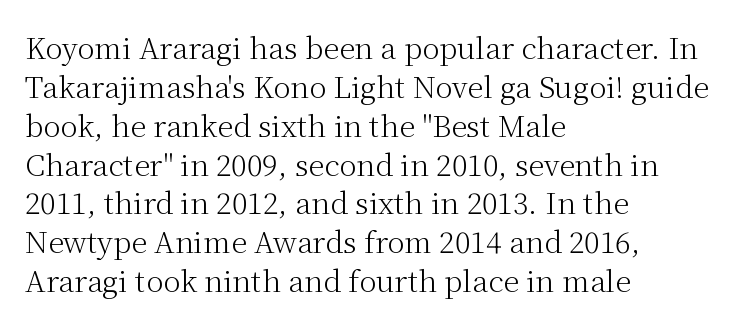
The typeface chosen for these lines features serifs. Bold? No — there's no thickening of the strokes. Is the letter spacing exaggerated? No — it looks like the ordinary default. The passage is arranged the way most books set body copy — flush left. The rendering uses natural spacing where letterforms have individual widths.
